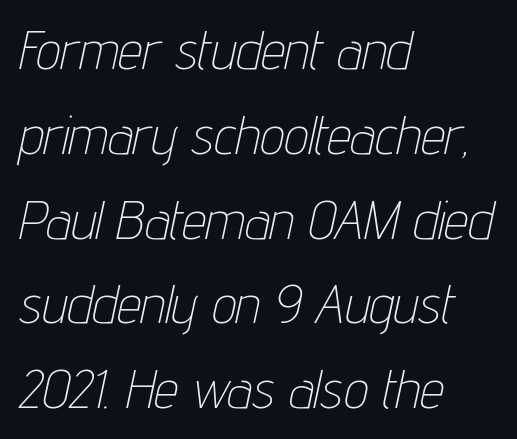
Q: Is the text bold? A: No.
Q: Is the text italic (slanted)? A: Yes, it leans right by about 12 degrees.
Q: Is the text underlined? A: No.
Q: How is the paragraph aligned? A: Left-aligned.
Q: Is the spacing between letters normal or unusually wide? A: Normal.
Q: Is the spacing between lines tight, normal or loose? A: Normal.
Q: Width (condensed, normal, or wide)? A: Condensed.
Q: Stroke contrast? A: Low.
Q: x-height? A: Medium.
Q: Monospaced? A: No.
